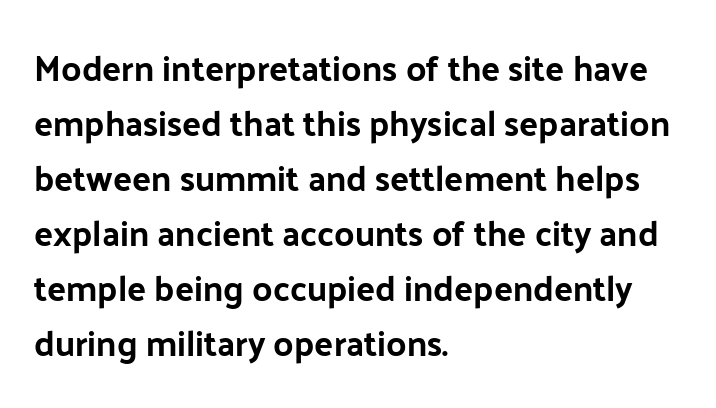
{"serif": "no", "italic": "no", "width": "normal", "stroke_contrast": "low", "x_height": "medium", "monospaced": "no", "underline": "no", "align": "left", "line_spacing": "normal", "line_spacing_ratio": 1.57, "letter_spacing": "normal", "letter_spacing_em": 0.0, "glyph_px": 35}
